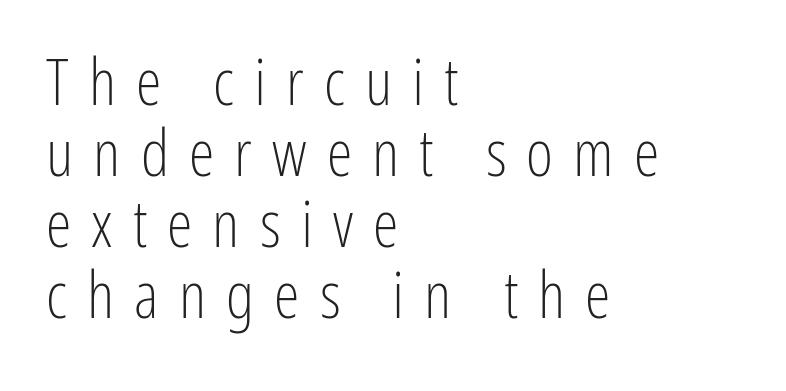
{"serif": "no", "italic": "no", "bold": "no", "weight": "light", "width": "condensed", "stroke_contrast": "low", "x_height": "medium", "monospaced": "no", "underline": "no", "align": "left", "line_spacing": "tight", "line_spacing_ratio": 1.09, "letter_spacing": "wide", "letter_spacing_em": 0.31, "glyph_px": 65}
